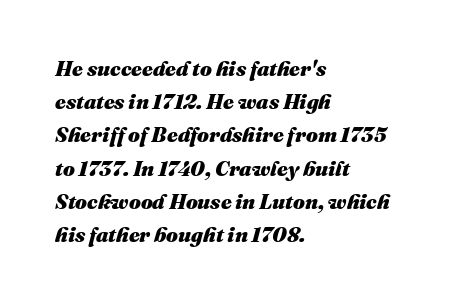
{"italic": "yes", "lean": "right", "slant_degrees": 16, "bold": "yes", "underline": "no", "align": "left", "line_spacing": "normal", "line_spacing_ratio": 1.58, "letter_spacing": "normal", "letter_spacing_em": 0.0, "glyph_px": 21}
